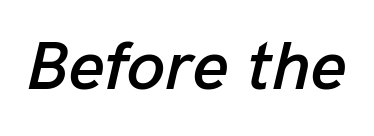
{"italic": "yes", "lean": "right", "slant_degrees": 13, "width": "normal", "stroke_contrast": "low", "x_height": "medium", "monospaced": "no", "underline": "no", "letter_spacing": "normal", "letter_spacing_em": 0.0, "glyph_px": 69}
